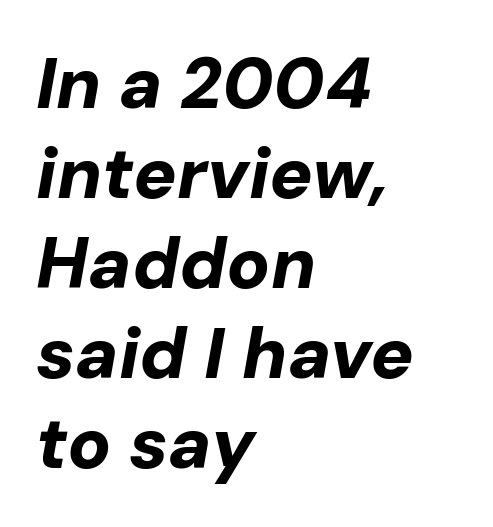
{"italic": "yes", "lean": "right", "slant_degrees": 10, "bold": "yes", "weight": "bold", "width": "normal", "stroke_contrast": "low", "x_height": "medium", "monospaced": "no", "underline": "no", "align": "left", "line_spacing": "normal", "line_spacing_ratio": 1.25, "letter_spacing": "normal", "letter_spacing_em": 0.0, "glyph_px": 72}
